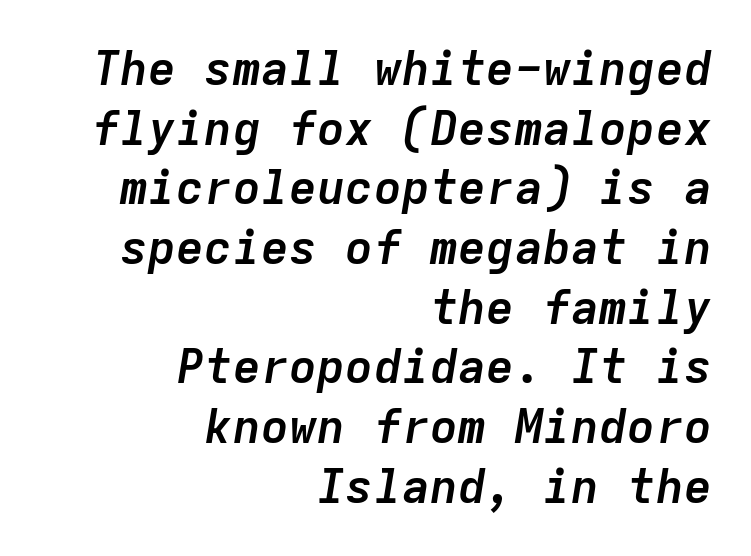
Q: Is the text bold? A: Yes.
Q: Is the text italic (slanted)? A: Yes, it leans right by about 9 degrees.
Q: Is the text underlined? A: No.
Q: How is the paragraph aligned? A: Right-aligned.
Q: Is the spacing between letters normal or unusually wide? A: Normal.
Q: Is the spacing between lines tight, normal or loose? A: Normal.
Q: Width (condensed, normal, or wide)? A: Normal.
Q: Stroke contrast? A: Low.
Q: x-height? A: Medium.
Q: Monospaced? A: Yes.
